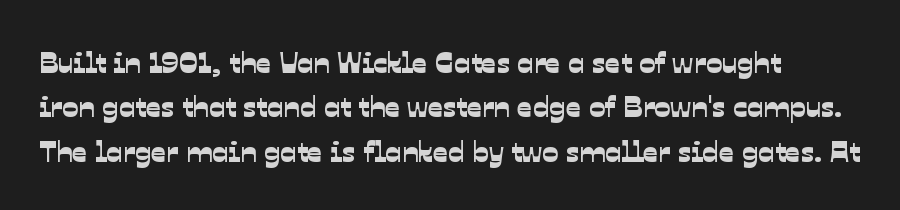
Q: Is the typeface a serif or a sans-serif typeface? A: Sans-serif.
Q: Is the text underlined? A: No.
Q: Is the spacing between letters normal or unusually wide? A: Normal.
Q: Is the spacing between lines tight, normal or loose? A: Normal.
Q: Width (condensed, normal, or wide)? A: Normal.
Q: Stroke contrast? A: Low.
Q: x-height? A: Medium.
Q: Monospaced? A: No.
